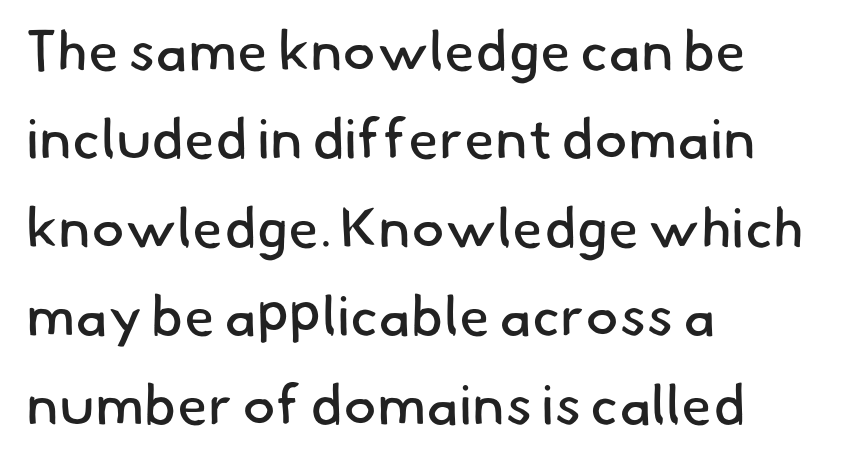
Q: Is the text bold? A: No.
Q: Is the typeface a serif or a sans-serif typeface? A: Sans-serif.
Q: Is the text underlined? A: No.
Q: How is the paragraph aligned? A: Left-aligned.
Q: Is the spacing between letters normal or unusually wide? A: Normal.
Q: Is the spacing between lines tight, normal or loose? A: Normal.
Q: Width (condensed, normal, or wide)? A: Normal.
Q: Stroke contrast? A: Low.
Q: x-height? A: Small.
Q: Monospaced? A: No.
